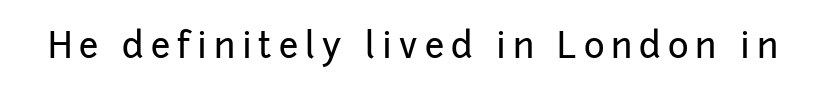
The image shows 35 px sans-serif type, upright; set unusually wide letter spacing (+0.2 em), not underlined; low stroke contrast and a medium x-height.
